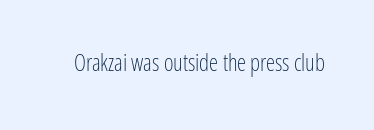
The type is set solid horizontally, with unmodified tracking. Words float on clear page, feet unadorned. A quiet, ordinary-to-light weight characterises the typeface. The type sits square on the baseline with zero lean.
